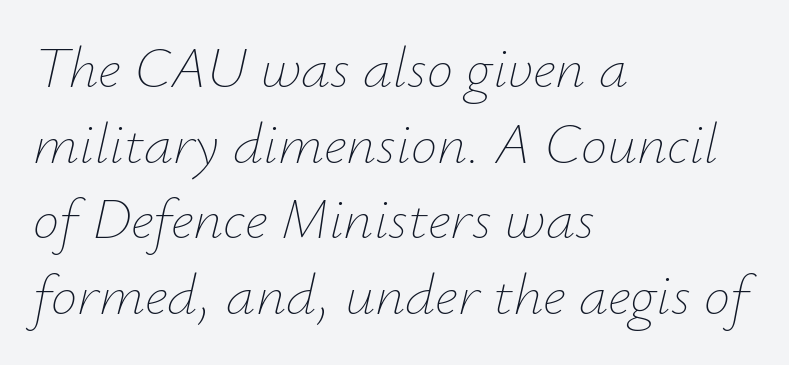
The image shows 59 px thin type, italic (leaning right); set left-aligned, normal line spacing (1.28x), normal letter spacing, not underlined; low stroke contrast and a small x-height.
